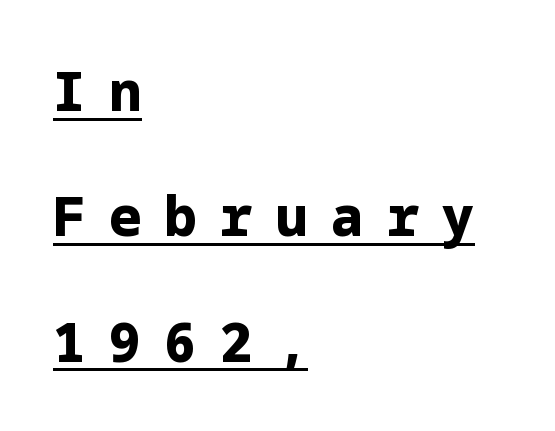
The image shows 54 px bold sans-serif type, upright; set left-aligned, loose line spacing (2.32x), unusually wide letter spacing (+0.43 em), underlined; low stroke contrast and a medium x-height.
